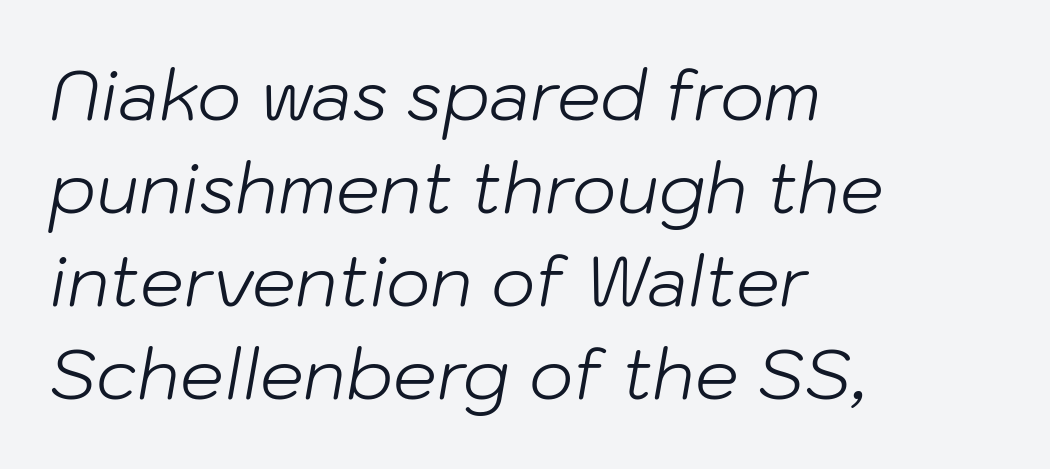
The image shows 69 px light type, italic (leaning right); set left-aligned, normal line spacing (1.35x), normal letter spacing, not underlined; low stroke contrast and a medium x-height.
